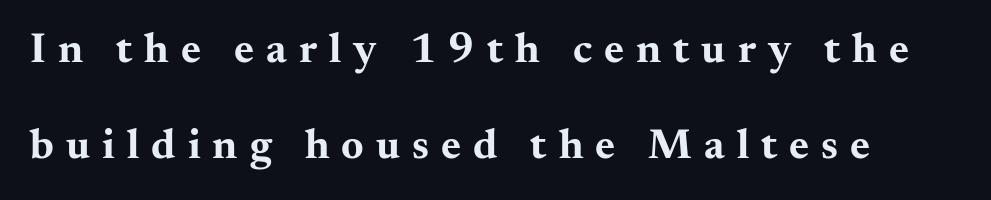
Whoever set this chose breathing room over compactness in the vertical rhythm. This rendering widens character spacing well past its baseline value. What weight is shown? A full bold with thick strokes. This is roman type, the default non-slanted kind. These lines are composed in type with serifs. A bare baseline throughout the passage.
